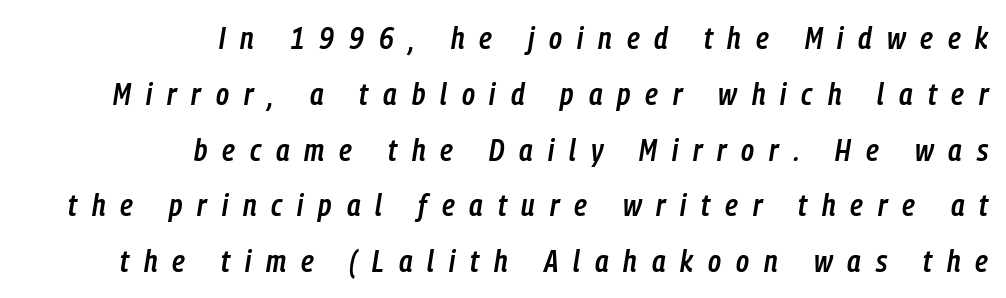
The image shows 31 px semibold, condensed type, italic (leaning right); set right-aligned, line spacing 1.8x, unusually wide letter spacing (+0.48 em), not underlined; low stroke contrast and a medium x-height.
